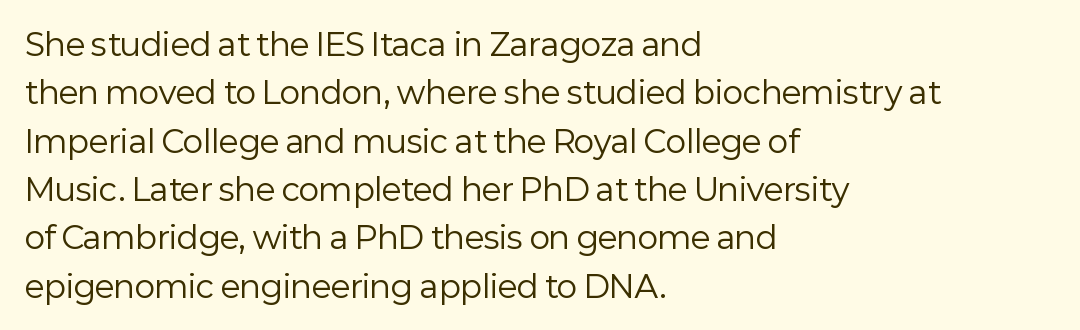
Q: Is the text bold? A: No.
Q: Is the text italic (slanted)? A: No, it is upright.
Q: Is the typeface a serif or a sans-serif typeface? A: Sans-serif.
Q: Is the text underlined? A: No.
Q: How is the paragraph aligned? A: Left-aligned.
Q: Is the spacing between letters normal or unusually wide? A: Normal.
Q: Is the spacing between lines tight, normal or loose? A: Normal.
Q: Width (condensed, normal, or wide)? A: Normal.
Q: Stroke contrast? A: Low.
Q: x-height? A: Medium.
Q: Monospaced? A: No.
